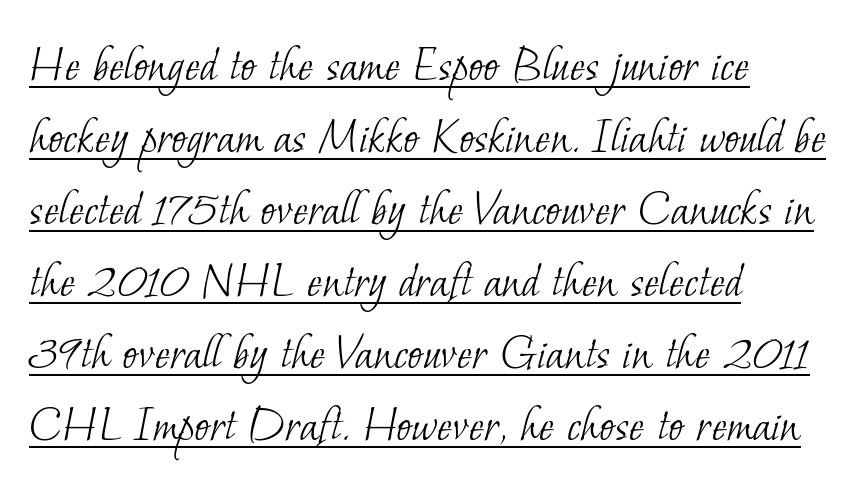
The image shows 51 px light serif type; set left-aligned, normal line spacing (1.41x), normal letter spacing, underlined; low stroke contrast and a small x-height.
